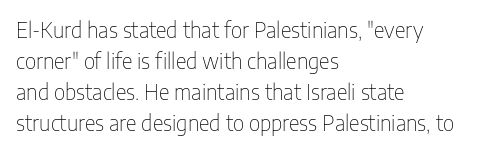
No chunkiness to these letters — they're not bold. The area under the type is left untouched. This rendering uses left alignment, leaving the right contour irregular. The font's upright variant was chosen for this text. Compared with typical body copy, the letter spacing here is the same.
